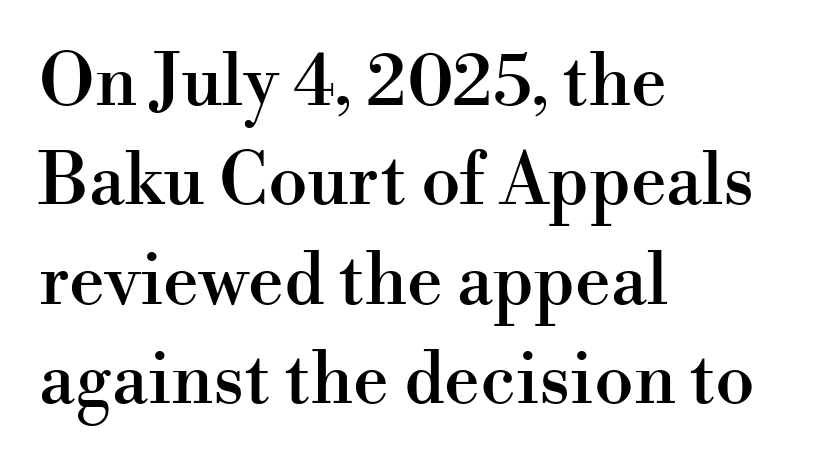
A typesetter would call this leading conventional body-copy spacing. You can tell it's not italic because the verticals are truly vertical. Stroke terminals: seriffed. Beneath every word, the page is bare. Note the varied advance widths — an 'i' is clearly narrower than an 'm'.
